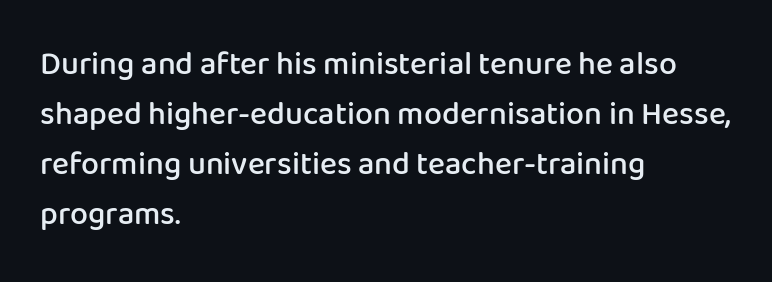
{"serif": "no", "italic": "no", "bold": "semi", "weight": "semibold", "width": "normal", "stroke_contrast": "low", "x_height": "medium", "monospaced": "no", "underline": "no", "align": "left", "line_spacing": "normal", "line_spacing_ratio": 1.56, "letter_spacing": "normal", "letter_spacing_em": 0.0, "glyph_px": 32}
